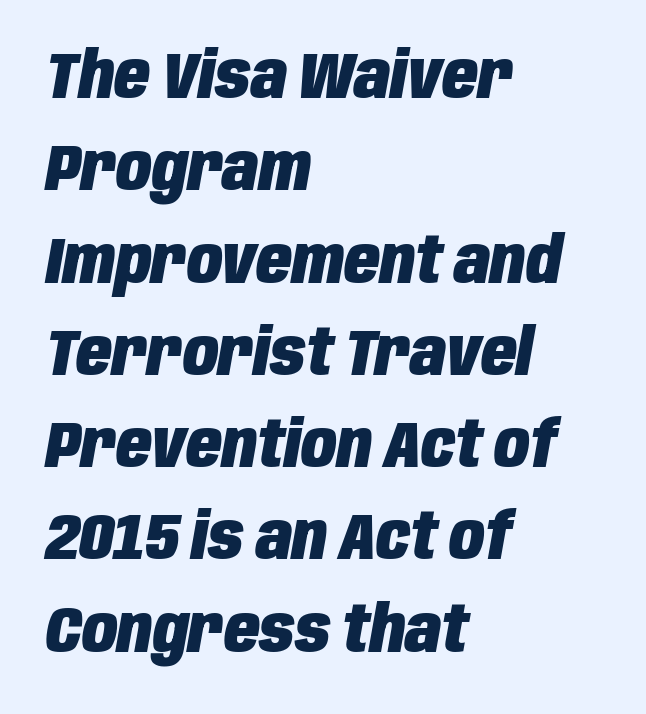
The image shows 65 px heavy, condensed type, italic (leaning right); set left-aligned, normal line spacing (1.42x), normal letter spacing, not underlined; low stroke contrast and a large x-height.
